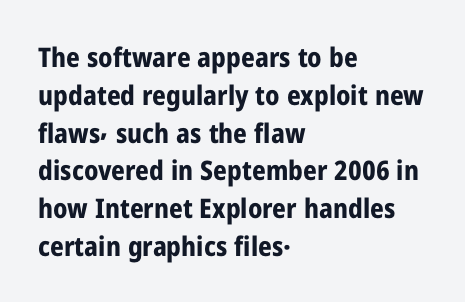
{"italic": "no", "bold": "yes", "underline": "no", "align": "left", "line_spacing": "normal", "line_spacing_ratio": 1.4, "letter_spacing": "normal", "letter_spacing_em": 0.0, "glyph_px": 27}
